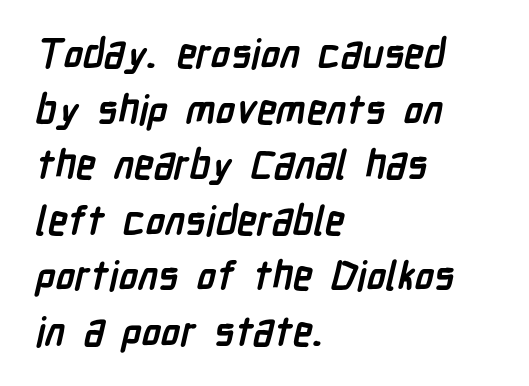
Where is the straight margin? On the left. Unmarked baselines from the first word to the last. Notice how descenders clear the ascenders below comfortably — that's standard leading. Students, note that the glyphs here touch the page at normal intervals.
